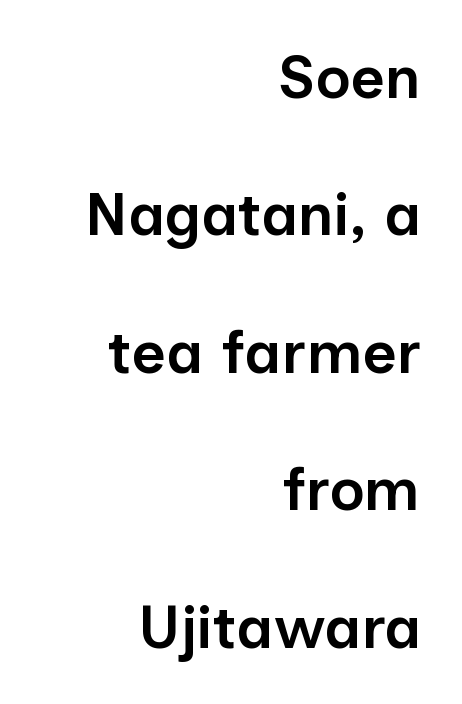
Q: Is the text bold? A: Semi-bold.
Q: Is the text italic (slanted)? A: No, it is upright.
Q: Is the typeface a serif or a sans-serif typeface? A: Sans-serif.
Q: Is the text underlined? A: No.
Q: How is the paragraph aligned? A: Right-aligned.
Q: Is the spacing between letters normal or unusually wide? A: Normal.
Q: Is the spacing between lines tight, normal or loose? A: Loose.
Q: Width (condensed, normal, or wide)? A: Normal.
Q: Stroke contrast? A: Low.
Q: x-height? A: Medium.
Q: Monospaced? A: No.
